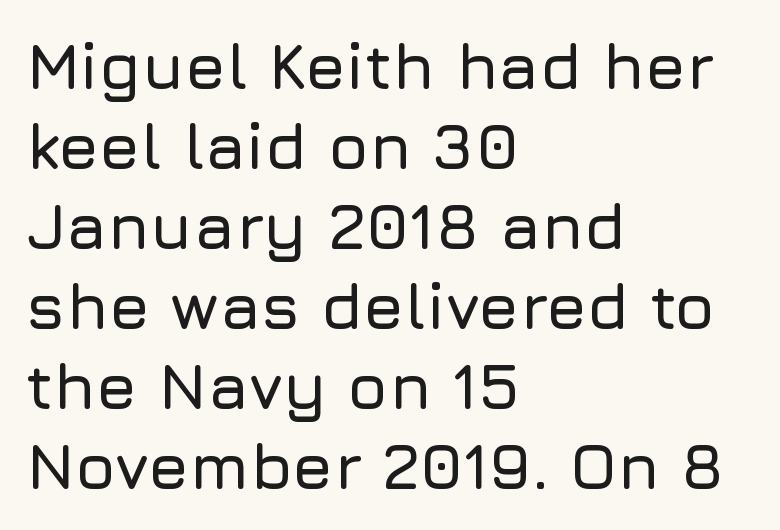
The image shows 65 px sans-serif type, upright; set left-aligned, line spacing 1.23x, normal letter spacing, not underlined; low stroke contrast and a medium x-height.
